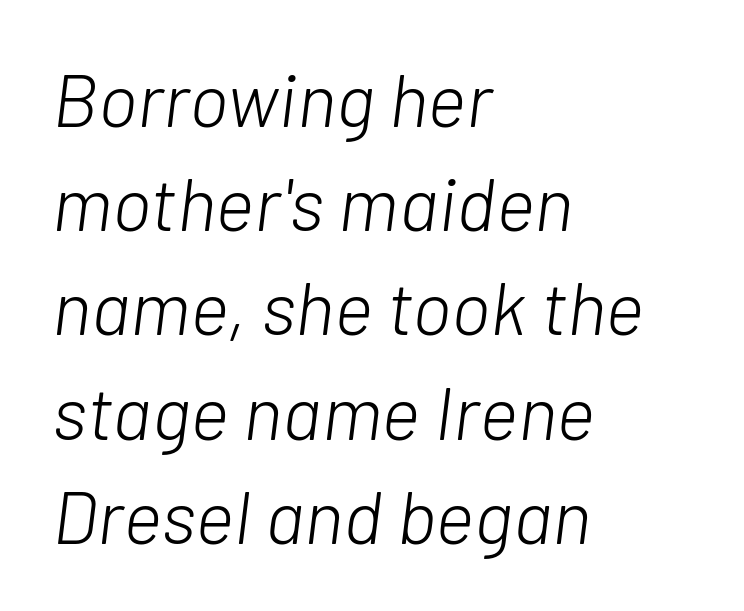
{"italic": "yes", "lean": "right", "slant_degrees": 7, "bold": "no", "weight": "light", "width": "normal", "stroke_contrast": "low", "x_height": "medium", "monospaced": "no", "underline": "no", "align": "left", "line_spacing": "normal", "line_spacing_ratio": 1.39, "letter_spacing": "normal", "letter_spacing_em": 0.0, "glyph_px": 75}
